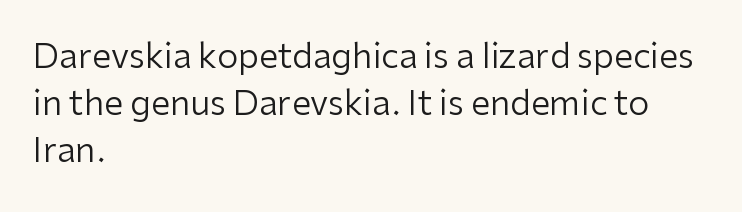
Normally led — the rows are evenly, conventionally spaced. The font is comparable to plain body text, perhaps lighter. You can tell it's not italic because the verticals are truly vertical. Each word holds together tightly as a unit, with standard inter-letter gaps. The rendering uses natural spacing where letterforms have individual widths.
